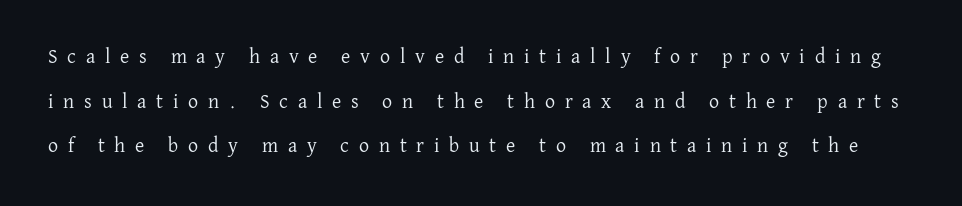
Q: Is the text bold? A: No.
Q: Is the text italic (slanted)? A: No, it is upright.
Q: Is the text underlined? A: No.
Q: Is the spacing between letters normal or unusually wide? A: Unusually wide.
Q: Is the spacing between lines tight, normal or loose? A: Loose.
